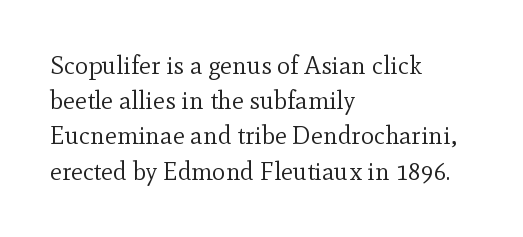
The image shows 25 px text type, upright; set left-aligned, normal line spacing (1.41x), normal letter spacing, not underlined.
